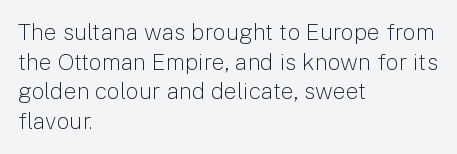
{"italic": "no", "bold": "no", "underline": "no", "align": "left", "line_spacing": "normal", "line_spacing_ratio": 1.29, "letter_spacing": "normal", "letter_spacing_em": 0.0, "glyph_px": 23}
